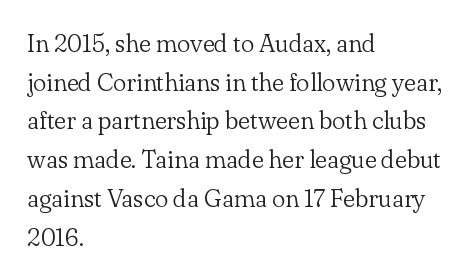
{"italic": "no", "bold": "no", "underline": "no", "align": "left", "line_spacing": "normal", "line_spacing_ratio": 1.55, "letter_spacing": "normal", "letter_spacing_em": 0.0, "glyph_px": 25}
